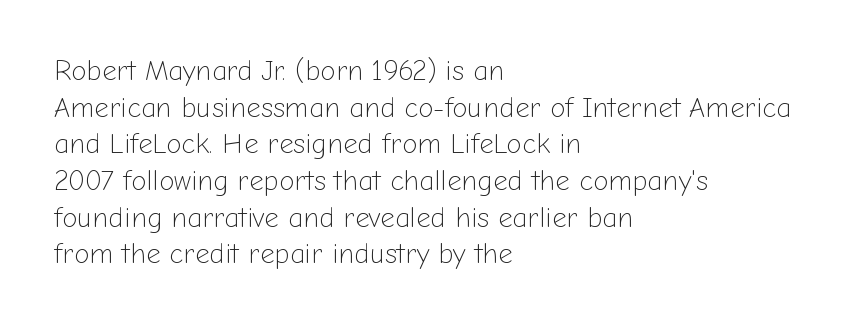
{"serif": "no", "italic": "no", "bold": "no", "weight": "light", "width": "normal", "stroke_contrast": "low", "x_height": "medium", "monospaced": "no", "underline": "no", "align": "left", "line_spacing": "normal", "line_spacing_ratio": 1.31, "letter_spacing": "normal", "letter_spacing_em": 0.0, "glyph_px": 28}
